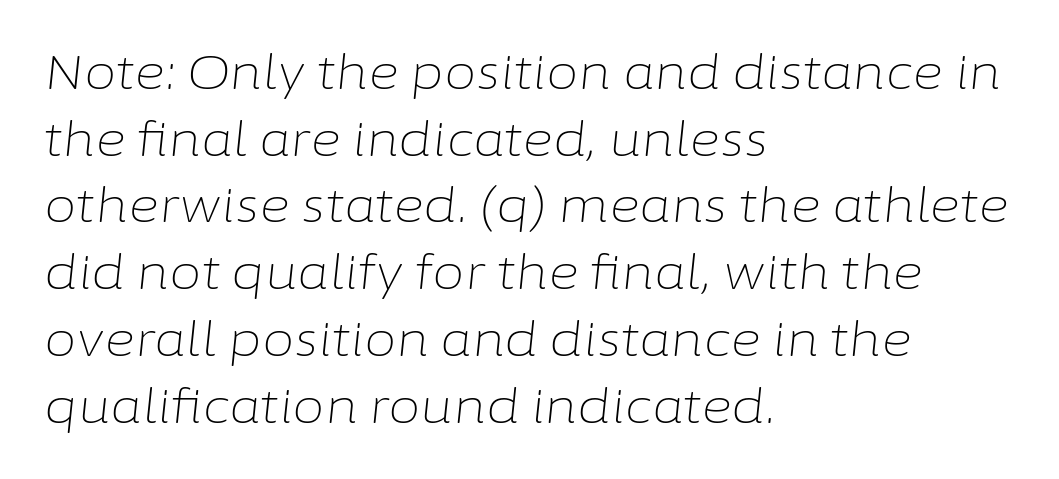
Q: Is the text bold? A: No.
Q: Is the text italic (slanted)? A: Yes, it leans right by about 6 degrees.
Q: Is the text underlined? A: No.
Q: How is the paragraph aligned? A: Left-aligned.
Q: Is the spacing between letters normal or unusually wide? A: Normal.
Q: Is the spacing between lines tight, normal or loose? A: Normal.
Q: Width (condensed, normal, or wide)? A: Normal.
Q: Stroke contrast? A: Low.
Q: x-height? A: Medium.
Q: Monospaced? A: No.
